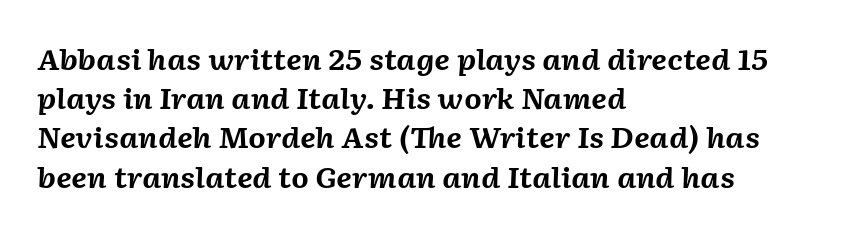
The image shows 28 px bold type, italic (leaning right); set left-aligned, normal line spacing (1.4x), normal letter spacing, not underlined; medium stroke contrast and a medium x-height.
